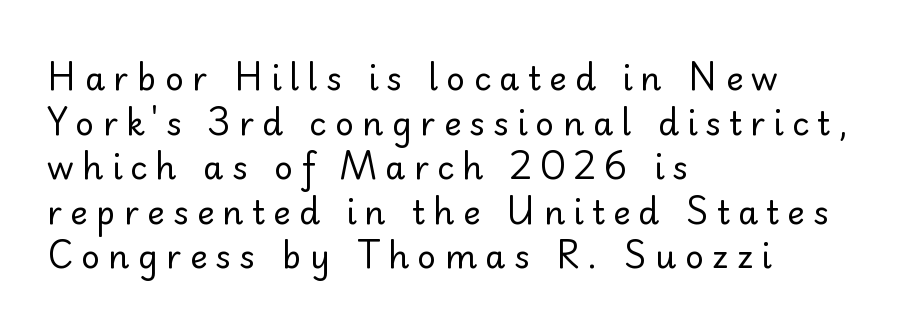
{"serif": "no", "italic": "no", "bold": "no", "weight": "regular", "width": "normal", "stroke_contrast": "low", "x_height": "small", "monospaced": "no", "underline": "no", "align": "left", "line_spacing": "normal", "line_spacing_ratio": 1.35, "letter_spacing": "wide", "letter_spacing_em": 0.25, "glyph_px": 33}
